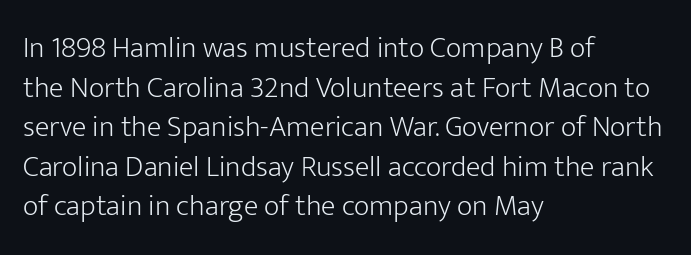
Q: Is the text bold? A: No.
Q: Is the text italic (slanted)? A: No, it is upright.
Q: Is the typeface a serif or a sans-serif typeface? A: Sans-serif.
Q: Is the text underlined? A: No.
Q: How is the paragraph aligned? A: Left-aligned.
Q: Is the spacing between letters normal or unusually wide? A: Normal.
Q: Is the spacing between lines tight, normal or loose? A: Normal.
Q: Width (condensed, normal, or wide)? A: Normal.
Q: Stroke contrast? A: Low.
Q: x-height? A: Medium.
Q: Monospaced? A: No.
